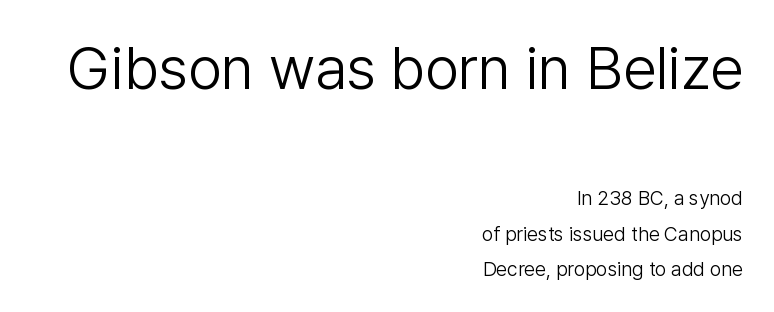
The image shows 60 px light sans-serif type, upright; set right-aligned, line spacing 1.77x, normal letter spacing, not underlined; the first (top) block is 3.0x larger; low stroke contrast and a medium x-height.
